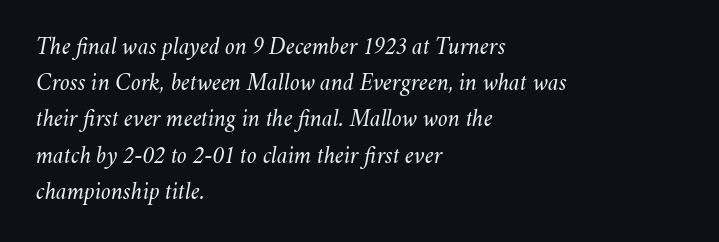
The lines in this sample share a left origin and differ only in where they stop. Glance below the letters and you will spot only blank space. On a weight scale, this lands at 450 or below. The line-height multiplier appears to be the usual default. The rendering keeps characters at their native spacing.
